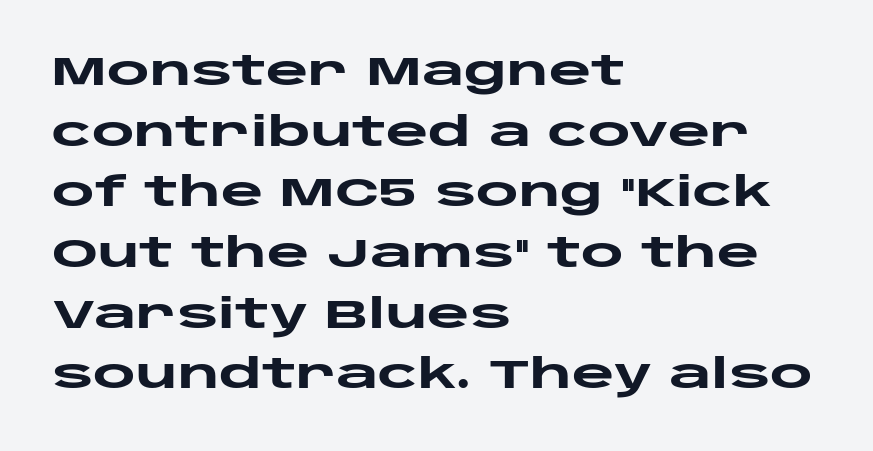
The image shows 41 px heavy, wide sans-serif type, upright; set left-aligned, normal line spacing (1.48x), normal letter spacing, not underlined; low stroke contrast and a large x-height.
